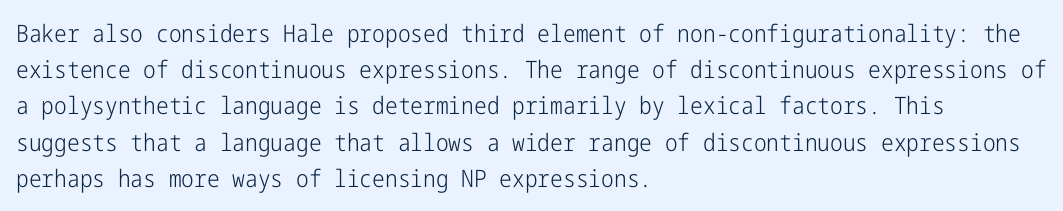
Default kerning and tracking; the words read as compact shapes. Tall strokes in this sample are plumb rather than angled. This rendering uses left alignment, leaving the right contour irregular. Students, observe: this is what conventionally led text looks like. Each stroke keeps to a modest, everyday thickness or less. Honestly, there is no underline to notice here at all.
